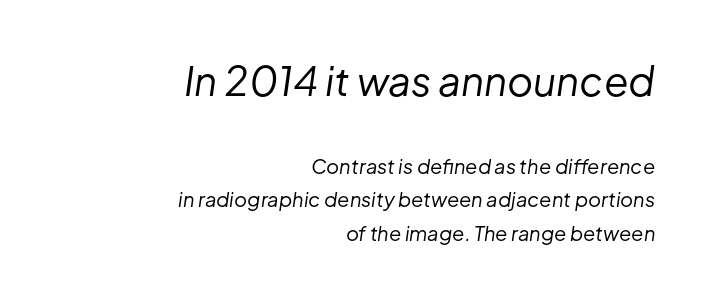
Q: Is the text bold? A: No.
Q: Is the text italic (slanted)? A: Yes, it leans right by about 8 degrees.
Q: Is the text underlined? A: No.
Q: How is the paragraph aligned? A: Right-aligned.
Q: Is the spacing between letters normal or unusually wide? A: Normal.
Q: Is the spacing between lines tight, normal or loose? A: Normal.
Q: Which block of text is set in a larger size, the first (top) or the second (bottom)? A: The first (top) one.
Q: Width (condensed, normal, or wide)? A: Normal.
Q: Stroke contrast? A: Low.
Q: x-height? A: Medium.
Q: Monospaced? A: No.
